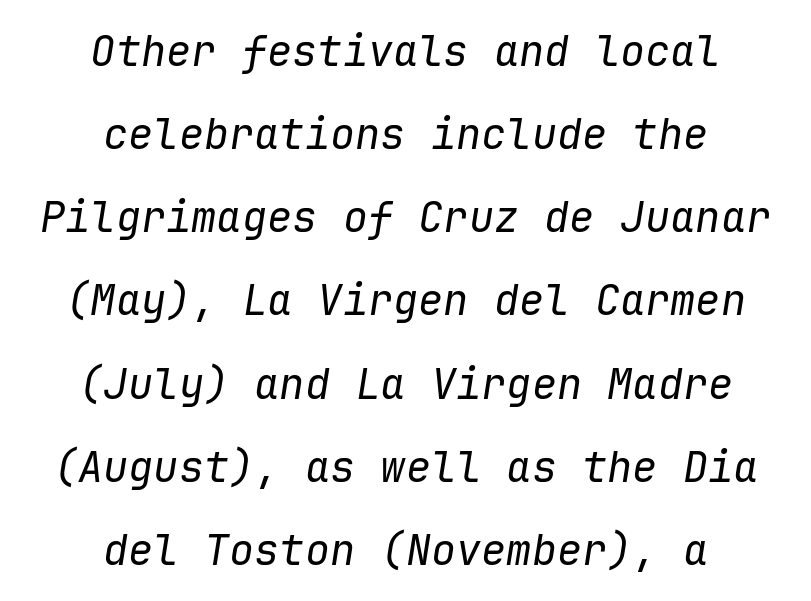
You could fit nearly another row in the gap between these rows. Decoration check: the copy has no underline. Honestly, the letter spacing is just normal — you wouldn't notice it. The rag falls on both sides of this text block equally.
